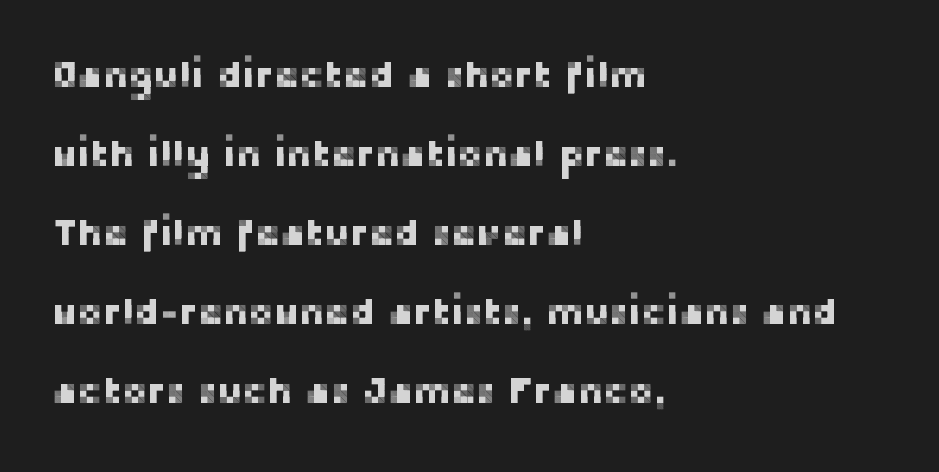
Descenders are the only things crossing below the line. The typography opts for an upright posture over an oblique one. Spacing between characters is what you'd get straight out of the box. These lines are composed in type without serifs. All the whitespace from short lines collects on the right. The block of text is sparse from top to bottom, with ample space between rows.
